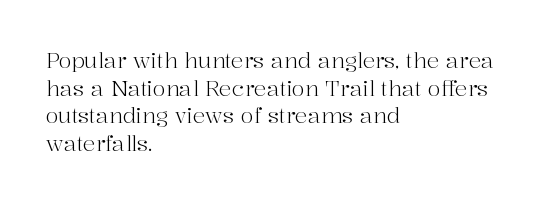
{"italic": "no", "bold": "no", "underline": "no", "align": "left", "line_spacing": "normal", "line_spacing_ratio": 1.32, "letter_spacing": "normal", "letter_spacing_em": 0.0, "glyph_px": 21}
